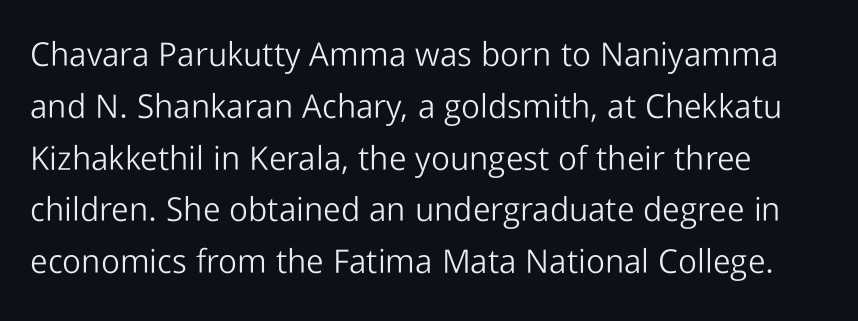
{"serif": "no", "italic": "no", "bold": "no", "weight": "light", "width": "normal", "stroke_contrast": "low", "x_height": "medium", "monospaced": "no", "underline": "no", "line_spacing": "normal", "line_spacing_ratio": 1.57, "letter_spacing": "normal", "letter_spacing_em": 0.0, "glyph_px": 33}
